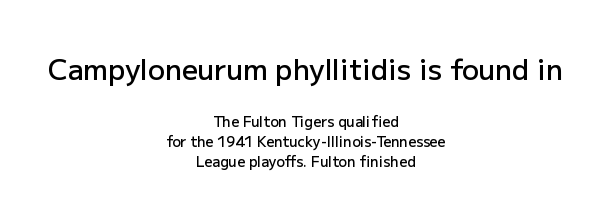
Letter spacing: default. Each new line begins a customary step beneath the previous one. The rendering uses natural spacing where letterforms have individual widths. Notice how the stems are strictly vertical — no italics here. To sum up the face: it is a sans, with no serifs. The string is rendered with underlining switched off.
